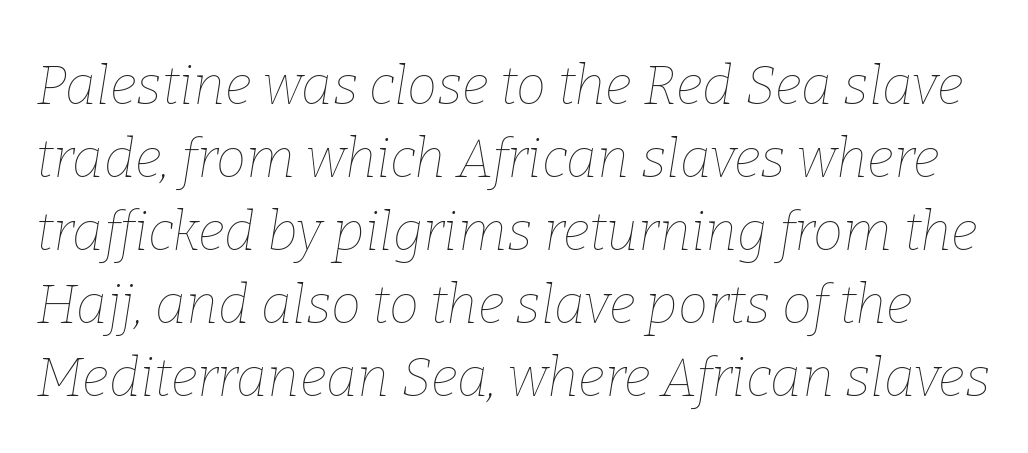
Q: Is the text bold? A: No.
Q: Is the text italic (slanted)? A: Yes, it leans right by about 9 degrees.
Q: Is the text underlined? A: No.
Q: Is the spacing between letters normal or unusually wide? A: Normal.
Q: Is the spacing between lines tight, normal or loose? A: Normal.
Q: Width (condensed, normal, or wide)? A: Normal.
Q: Stroke contrast? A: Low.
Q: x-height? A: Medium.
Q: Monospaced? A: No.
